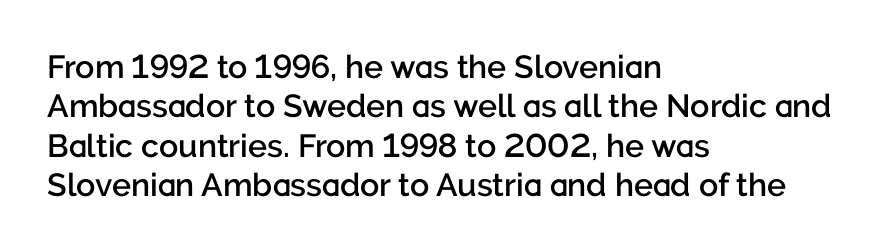
The image shows 32 px semibold sans-serif type, upright; set left-aligned, line spacing 1.23x, normal letter spacing, not underlined; low stroke contrast and a medium x-height.
